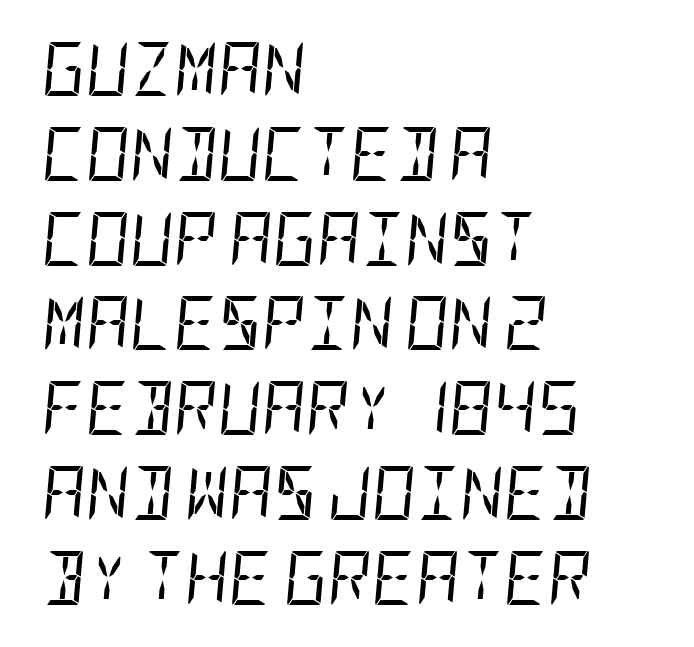
The zone under the glyphs is completely vacant. Horizontal bands of white between lines are of average thickness. In terms of posture, this sample is oblique. These lines are set flush left with a ragged right edge.
